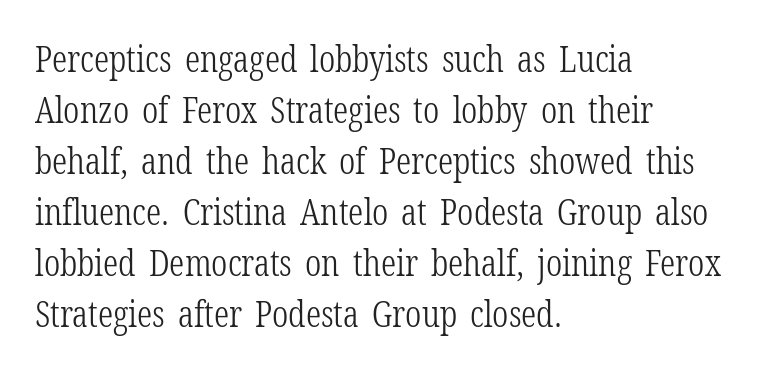
Q: Is the text bold? A: No.
Q: Is the text italic (slanted)? A: No, it is upright.
Q: Is the typeface a serif or a sans-serif typeface? A: Serif.
Q: Is the text underlined? A: No.
Q: How is the paragraph aligned? A: Left-aligned.
Q: Is the spacing between letters normal or unusually wide? A: Normal.
Q: Is the spacing between lines tight, normal or loose? A: Normal.
Q: Width (condensed, normal, or wide)? A: Condensed.
Q: Stroke contrast? A: Low.
Q: x-height? A: Medium.
Q: Monospaced? A: No.
